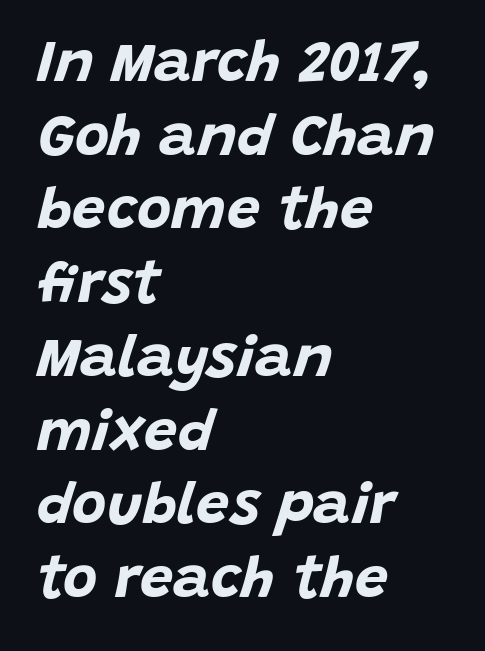
Q: Is the text bold? A: Yes.
Q: Is the text italic (slanted)? A: Yes, it leans right by about 15 degrees.
Q: Is the text underlined? A: No.
Q: How is the paragraph aligned? A: Left-aligned.
Q: Is the spacing between letters normal or unusually wide? A: Normal.
Q: Is the spacing between lines tight, normal or loose? A: Normal.
Q: Width (condensed, normal, or wide)? A: Normal.
Q: Stroke contrast? A: Low.
Q: x-height? A: Large.
Q: Monospaced? A: No.
